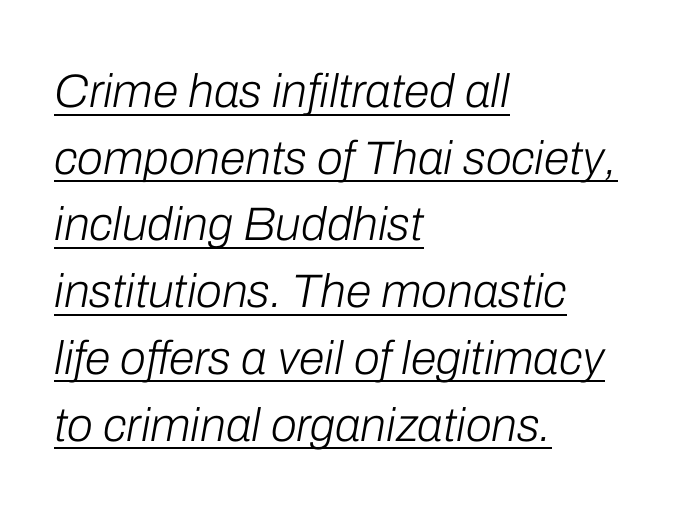
Q: Is the text bold? A: No.
Q: Is the text italic (slanted)? A: Yes, it leans right by about 10 degrees.
Q: Is the text underlined? A: Yes.
Q: How is the paragraph aligned? A: Left-aligned.
Q: Is the spacing between letters normal or unusually wide? A: Normal.
Q: Is the spacing between lines tight, normal or loose? A: Normal.
Q: Width (condensed, normal, or wide)? A: Normal.
Q: Stroke contrast? A: Low.
Q: x-height? A: Medium.
Q: Monospaced? A: No.
